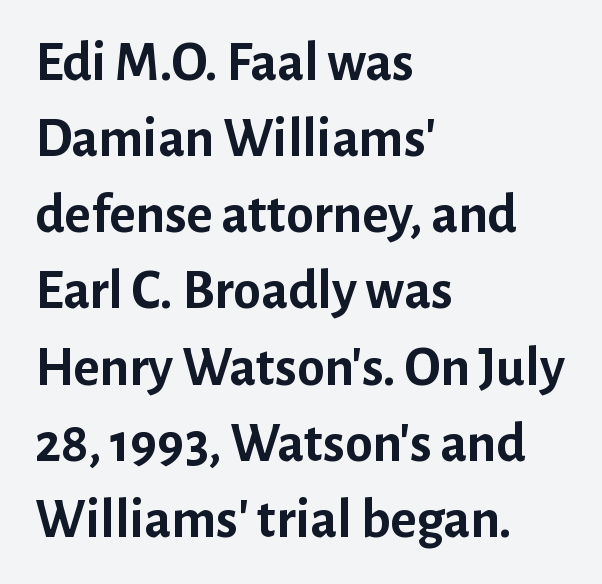
Grotesque or geometric, the face here clearly has no serifs. Heavy, bold letterforms. Between one letter and the next there's only the usual sliver of space. What's the leading like? Ordinary, nothing unusual. Do the letters lean? They stand straight.
